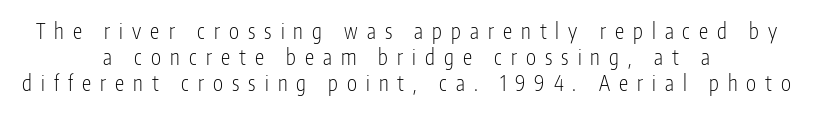
{"italic": "no", "bold": "no", "underline": "no", "align": "center", "line_spacing_ratio": 1.24, "letter_spacing": "wide", "letter_spacing_em": 0.43, "glyph_px": 21}
